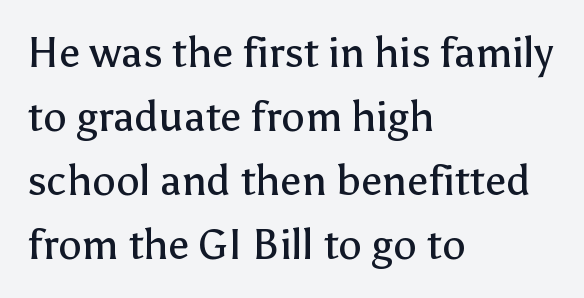
Where is the straight margin? On the left. Style check: upright. The passage shown is typed in a proportional face where columns would drift. You can tell from the bare stems that sans-serif type was used. No heavy texture on the line: the type isn't bold.
